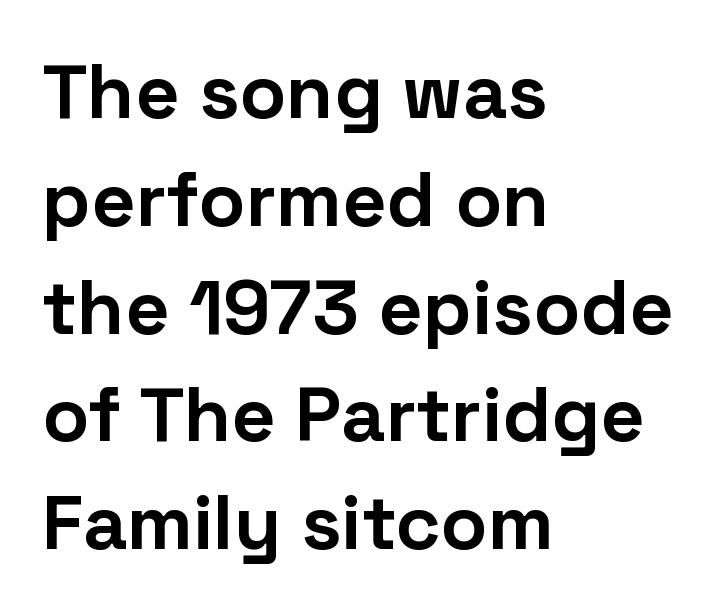
Q: Is the text bold? A: Yes.
Q: Is the text italic (slanted)? A: No, it is upright.
Q: Is the typeface a serif or a sans-serif typeface? A: Sans-serif.
Q: Is the text underlined? A: No.
Q: How is the paragraph aligned? A: Left-aligned.
Q: Is the spacing between letters normal or unusually wide? A: Normal.
Q: Is the spacing between lines tight, normal or loose? A: Normal.
Q: Width (condensed, normal, or wide)? A: Normal.
Q: Stroke contrast? A: Low.
Q: x-height? A: Medium.
Q: Monospaced? A: No.
